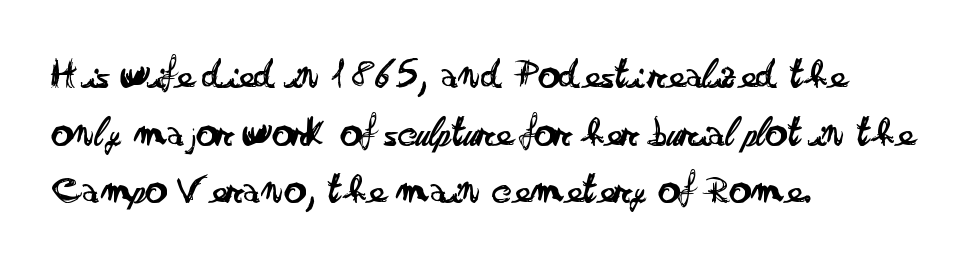
A student would call this left alignment; a typographer would say flush left, rag right. You can tell it's not italic because the verticals are truly vertical. Inter-character spacing is left at the font's built-in metrics. A sans-serif font was chosen for this passage. Baseline-to-baseline distance is the conventional proportion of letter height. This sample has the flowing, uneven cadence of proportional lettering.
